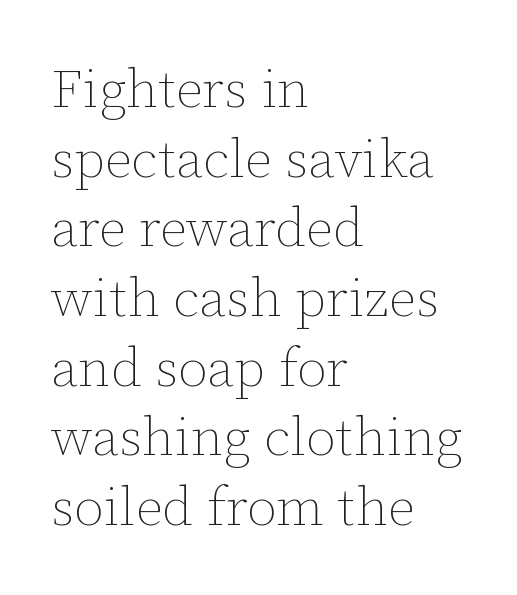
The weight would be labelled regular, book, light, or lighter still. Beneath every word, the page is bare. Each letter keeps its own natural width here, so spacing adapts to shape. The gaps between neighbouring characters are ordinary and unremarkable.
